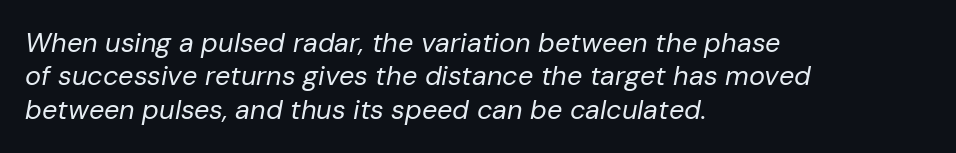
Q: Is the text bold? A: No.
Q: Is the text italic (slanted)? A: Yes, it leans right by about 10 degrees.
Q: Is the text underlined? A: No.
Q: How is the paragraph aligned? A: Left-aligned.
Q: Is the spacing between letters normal or unusually wide? A: Normal.
